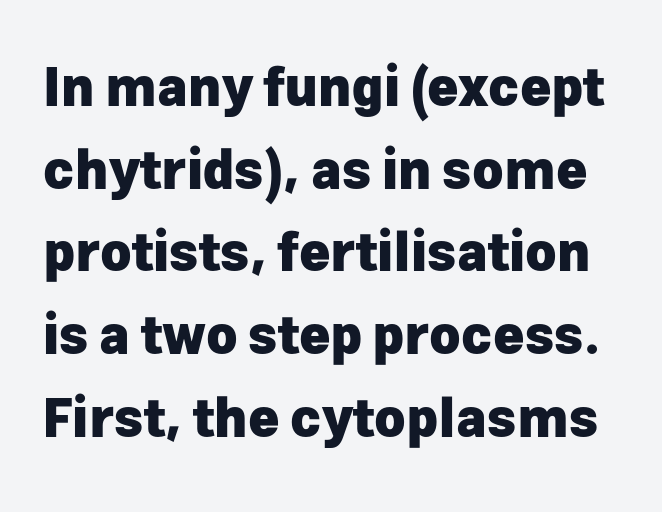
{"serif": "no", "italic": "no", "bold": "yes", "weight": "heavy", "width": "normal", "stroke_contrast": "low", "x_height": "medium", "monospaced": "no", "underline": "no", "line_spacing": "normal", "line_spacing_ratio": 1.56, "letter_spacing": "normal", "letter_spacing_em": 0.0, "glyph_px": 53}
